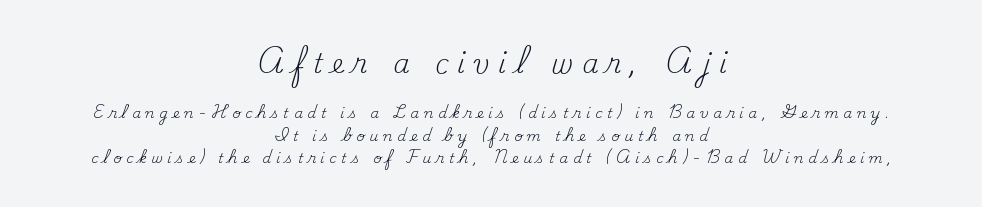
Any mark beneath the type? The region is blank. Casual observation: everything's sitting right in the middle. The strokes carry an ordinary text weight at most. A student would notice the top passage is typeset larger than what follows. Horizontal bands of white between lines are of average thickness.
